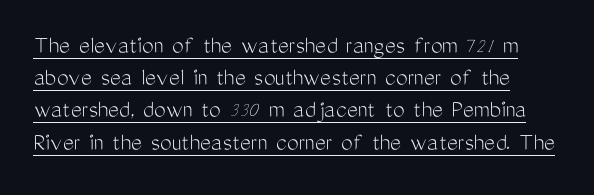
Q: Is the text bold? A: No.
Q: Is the text italic (slanted)? A: No, it is upright.
Q: Is the text underlined? A: Yes.
Q: Is the spacing between letters normal or unusually wide? A: Normal.
